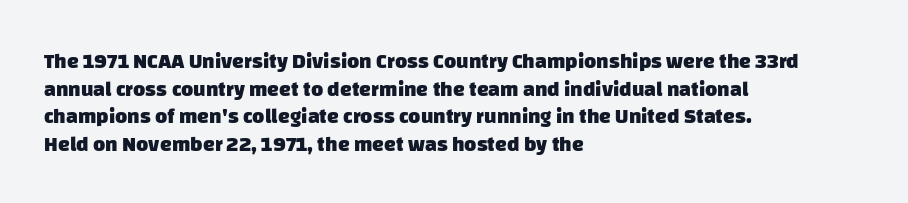
The image shows 21 px bold type; set left-aligned, normal line spacing (1.32x), normal letter spacing, not underlined.
